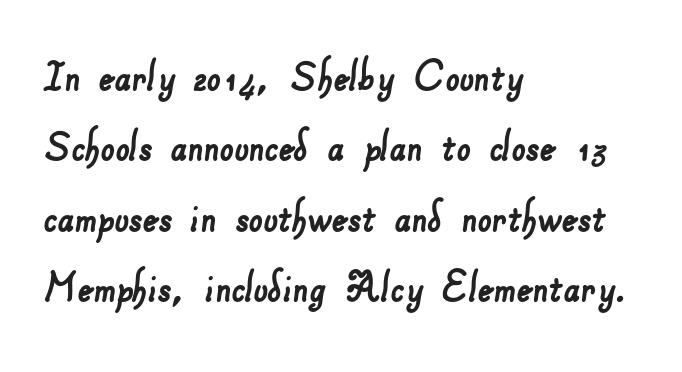
The image shows 50 px sans-serif type; set left-aligned, normal line spacing (1.41x), normal letter spacing, not underlined; low stroke contrast and a small x-height.
